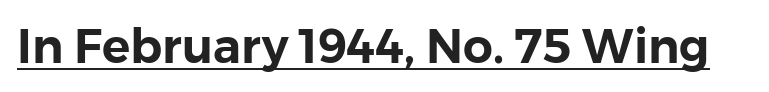
The image shows 47 px sans-serif type, upright; set normal letter spacing, underlined; low stroke contrast and a medium x-height.
